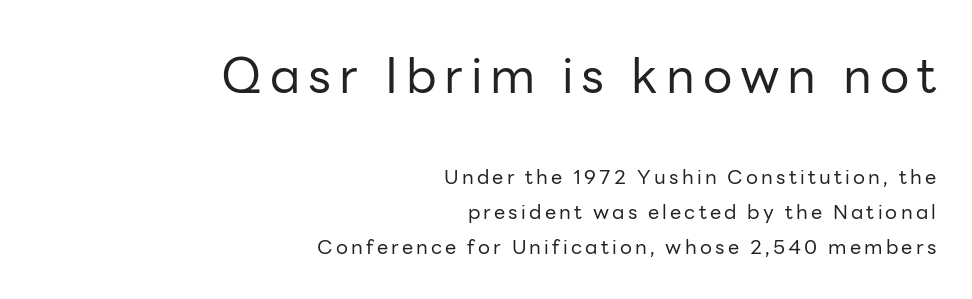
Q: Is the text bold? A: No.
Q: Is the text italic (slanted)? A: No, it is upright.
Q: Is the typeface a serif or a sans-serif typeface? A: Sans-serif.
Q: Is the text underlined? A: No.
Q: How is the paragraph aligned? A: Right-aligned.
Q: Which block of text is set in a larger size, the first (top) or the second (bottom)? A: The first (top) one.
Q: Width (condensed, normal, or wide)? A: Normal.
Q: Stroke contrast? A: Low.
Q: x-height? A: Medium.
Q: Monospaced? A: No.
